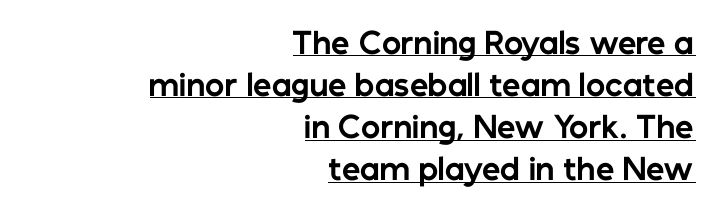
Q: Is the text bold? A: Yes.
Q: Is the text italic (slanted)? A: No, it is upright.
Q: Is the typeface a serif or a sans-serif typeface? A: Sans-serif.
Q: Is the text underlined? A: Yes.
Q: How is the paragraph aligned? A: Right-aligned.
Q: Is the spacing between letters normal or unusually wide? A: Normal.
Q: Is the spacing between lines tight, normal or loose? A: Normal.
Q: Width (condensed, normal, or wide)? A: Normal.
Q: Stroke contrast? A: Low.
Q: x-height? A: Medium.
Q: Monospaced? A: No.
